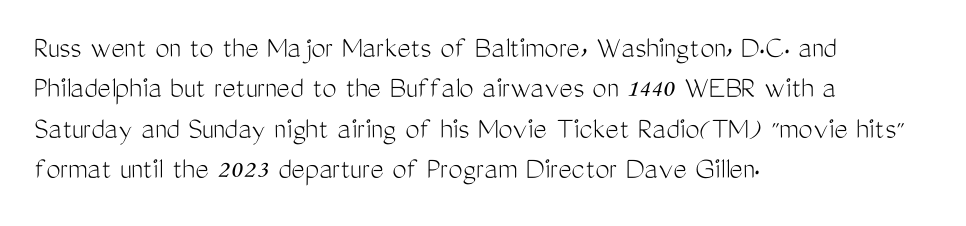
The font sits on the lighter half of the weight spectrum, regular included. Check under the words: just untouched page. The letters advance in unequal steps, a hallmark of proportional type. Vertical strokes here are truly vertical. In terms of letterform style, serifs are entirely absent. Compared with typical body copy, the letter spacing here is the same.
